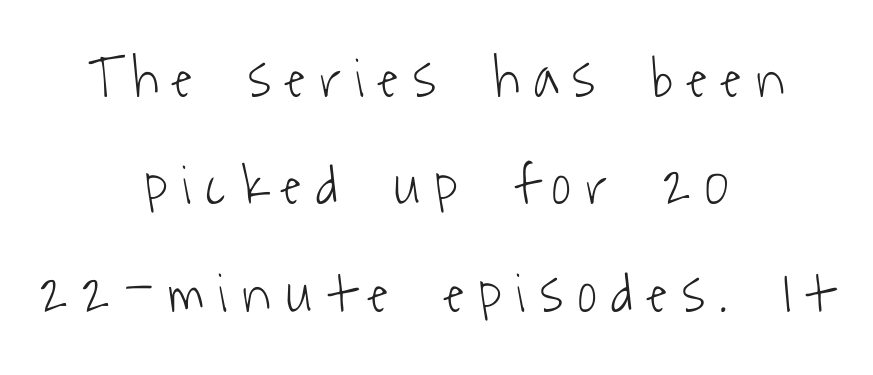
Are there feet on the stems? There aren't — it's a sans. Caption: face not bold, strokes unweighted. Letters rest on an invisible, unmarked baseline. Both edges are ragged and mirror each other, which tells us the setting is centered. The tracking reads as deliberately expanded to a designer's eye.
